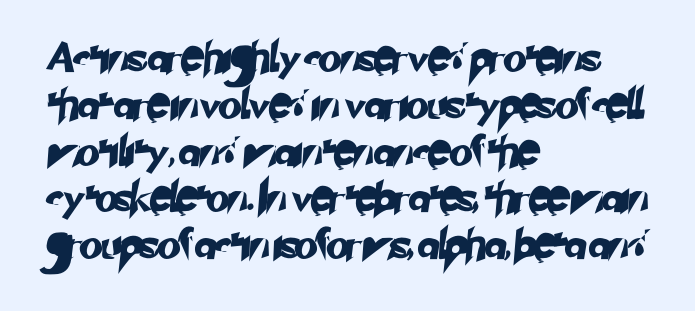
{"serif": "no", "width": "normal", "stroke_contrast": "low", "x_height": "small", "monospaced": "no", "underline": "no", "align": "left", "line_spacing": "normal", "line_spacing_ratio": 1.56, "letter_spacing": "normal", "letter_spacing_em": 0.0, "glyph_px": 30}
